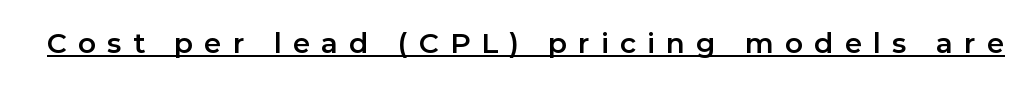
Q: Is the text italic (slanted)? A: No, it is upright.
Q: Is the typeface a serif or a sans-serif typeface? A: Sans-serif.
Q: Is the text underlined? A: Yes.
Q: Is the spacing between letters normal or unusually wide? A: Unusually wide.
Q: Width (condensed, normal, or wide)? A: Normal.
Q: Stroke contrast? A: Low.
Q: x-height? A: Medium.
Q: Monospaced? A: No.
